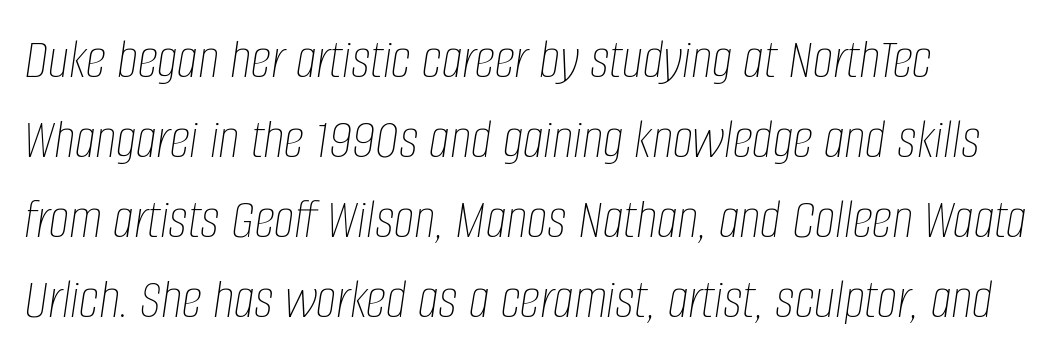
{"italic": "yes", "lean": "right", "slant_degrees": 8, "bold": "no", "weight": "thin", "width": "condensed", "stroke_contrast": "low", "x_height": "large", "monospaced": "no", "underline": "no", "line_spacing": "normal", "line_spacing_ratio": 1.38, "letter_spacing": "normal", "letter_spacing_em": 0.0, "glyph_px": 58}
